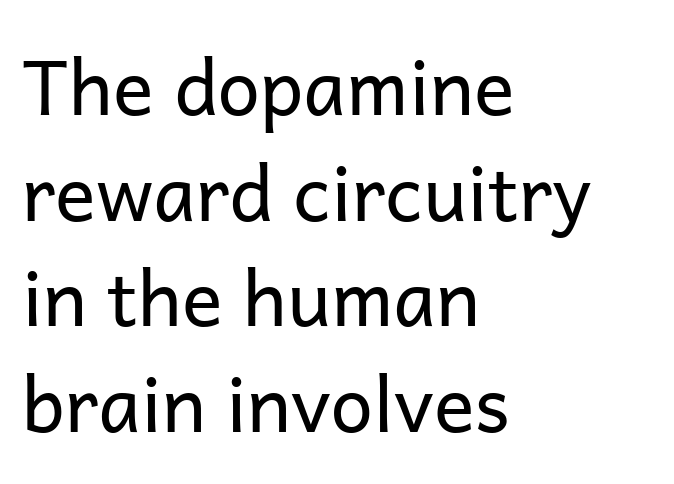
Q: Is the text bold? A: No.
Q: Is the text italic (slanted)? A: No, it is upright.
Q: Is the typeface a serif or a sans-serif typeface? A: Sans-serif.
Q: Is the text underlined? A: No.
Q: How is the paragraph aligned? A: Left-aligned.
Q: Is the spacing between letters normal or unusually wide? A: Normal.
Q: Is the spacing between lines tight, normal or loose? A: Normal.
Q: Width (condensed, normal, or wide)? A: Normal.
Q: Stroke contrast? A: Low.
Q: x-height? A: Medium.
Q: Monospaced? A: No.
